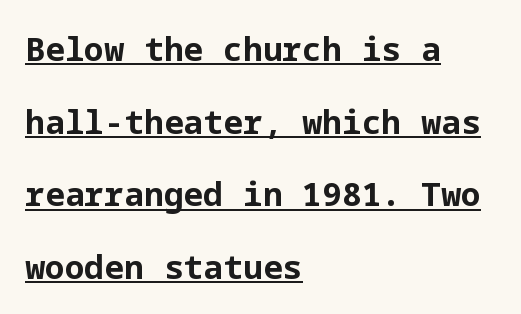
{"serif": "no", "italic": "no", "bold": "yes", "weight": "bold", "width": "normal", "stroke_contrast": "low", "x_height": "medium", "underline": "yes", "align": "left", "line_spacing": "loose", "line_spacing_ratio": 2.2, "letter_spacing": "normal", "letter_spacing_em": 0.0, "glyph_px": 33}
